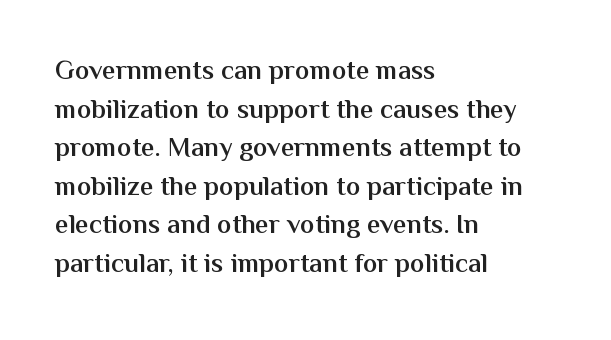
{"italic": "no", "bold": "semi", "underline": "no", "align": "left", "line_spacing": "normal", "line_spacing_ratio": 1.43, "letter_spacing": "normal", "letter_spacing_em": 0.0, "glyph_px": 27}
